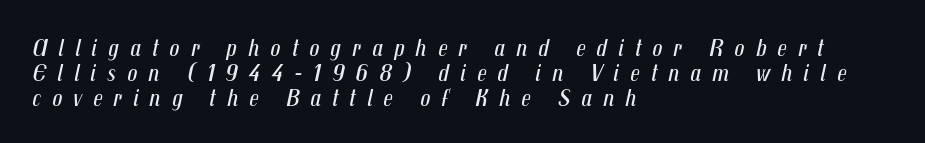
A classic flush-left, rag-right setting is used for this passage. Letters have the restrained weight of plain body copy at most. A typesetter would mark this as italic. Glyph-to-glyph distance is far greater than everyday printed text.
